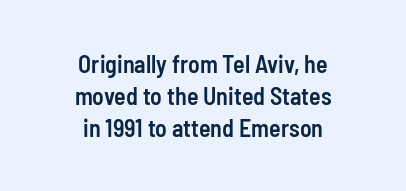
Visually the block forms a symmetrical silhouette, jagged on both flanks. Plain, unruled lines of type. Letter spacing: default. The lettering holds an erect, upright posture throughout.
